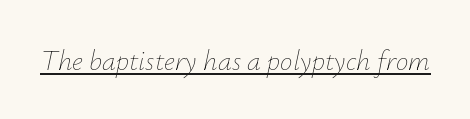
The lettering is marked with a stroke running underneath it. Slanted lettering throughout. No letter is thick-stroked: the sample isn't bold. This sample uses plain, unmodified letter spacing. Character widths vary here, with narrow letters taking less room than wide ones.
